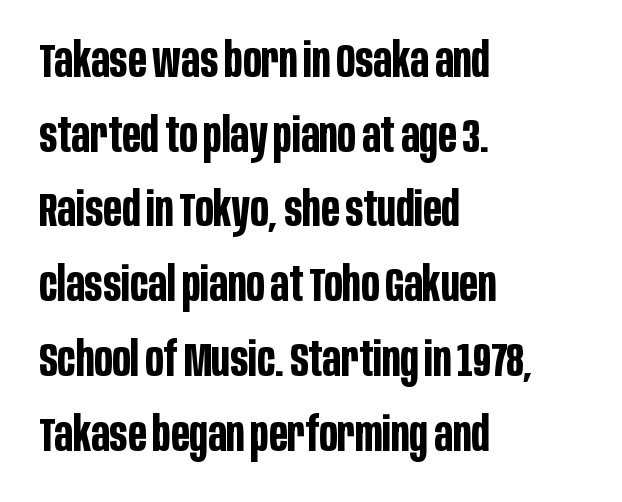
Q: Is the text bold? A: Yes.
Q: Is the text italic (slanted)? A: No, it is upright.
Q: Is the typeface a serif or a sans-serif typeface? A: Sans-serif.
Q: Is the text underlined? A: No.
Q: How is the paragraph aligned? A: Left-aligned.
Q: Is the spacing between letters normal or unusually wide? A: Normal.
Q: Is the spacing between lines tight, normal or loose? A: Normal.
Q: Width (condensed, normal, or wide)? A: Condensed.
Q: Stroke contrast? A: Low.
Q: x-height? A: Large.
Q: Monospaced? A: No.
